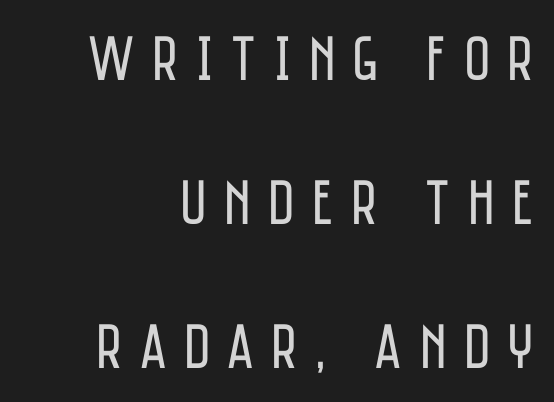
The image shows 64 px regular-weight, condensed sans-serif type, upright; set right-aligned, loose line spacing (2.25x), unusually wide letter spacing (+0.27 em), not underlined; low stroke contrast and a large x-height.
